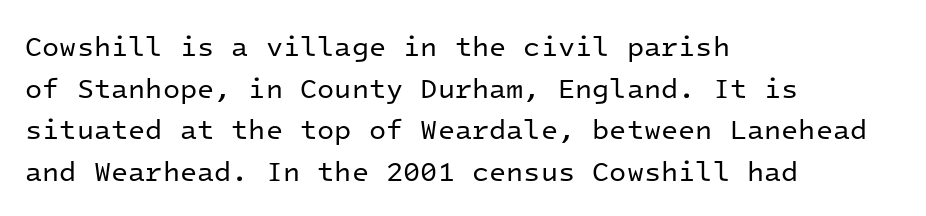
Q: Is the text bold? A: No.
Q: Is the text italic (slanted)? A: No, it is upright.
Q: Is the typeface a serif or a sans-serif typeface? A: Sans-serif.
Q: Is the text underlined? A: No.
Q: How is the paragraph aligned? A: Left-aligned.
Q: Is the spacing between letters normal or unusually wide? A: Normal.
Q: Is the spacing between lines tight, normal or loose? A: Normal.
Q: Width (condensed, normal, or wide)? A: Normal.
Q: Stroke contrast? A: Low.
Q: x-height? A: Medium.
Q: Monospaced? A: Yes.
